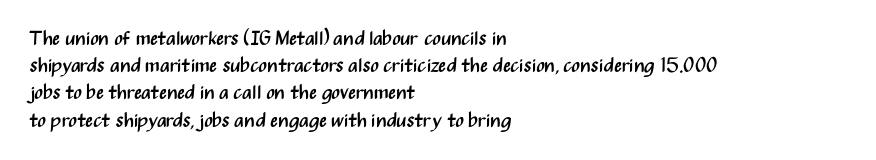
The image shows 20 px text type, upright; set left-aligned, normal line spacing (1.36x), normal letter spacing, not underlined.
